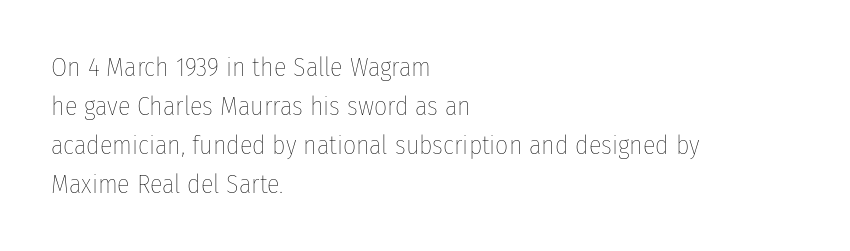
The image shows 26 px text type, upright; set left-aligned, normal line spacing (1.5x), normal letter spacing, not underlined.
